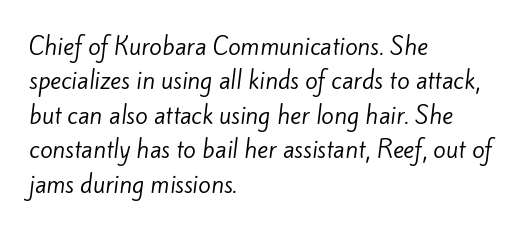
{"bold": "no", "underline": "no", "align": "left", "line_spacing": "normal", "line_spacing_ratio": 1.5, "letter_spacing": "normal", "letter_spacing_em": 0.0, "glyph_px": 23}
